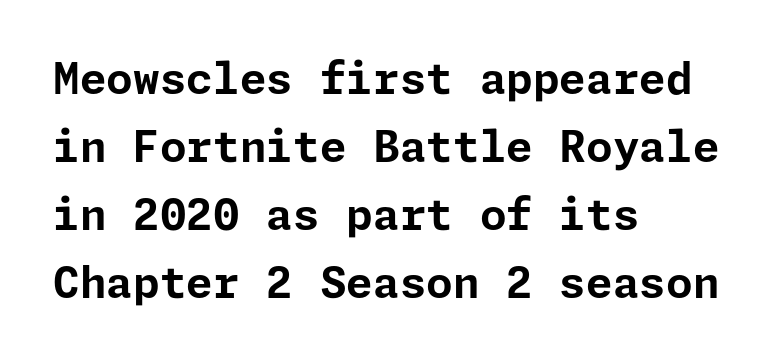
{"serif": "no", "italic": "no", "bold": "yes", "weight": "bold", "width": "normal", "stroke_contrast": "low", "x_height": "medium", "underline": "no", "align": "left", "line_spacing": "normal", "line_spacing_ratio": 1.58, "letter_spacing": "normal", "letter_spacing_em": 0.0, "glyph_px": 43}
